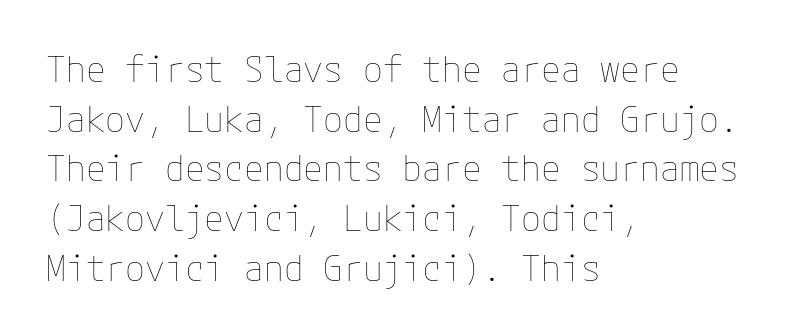
Q: Is the text bold? A: No.
Q: Is the text italic (slanted)? A: No, it is upright.
Q: Is the text underlined? A: No.
Q: How is the paragraph aligned? A: Left-aligned.
Q: Is the spacing between letters normal or unusually wide? A: Normal.
Q: Is the spacing between lines tight, normal or loose? A: Normal.
Q: Width (condensed, normal, or wide)? A: Normal.
Q: Stroke contrast? A: Low.
Q: x-height? A: Medium.
